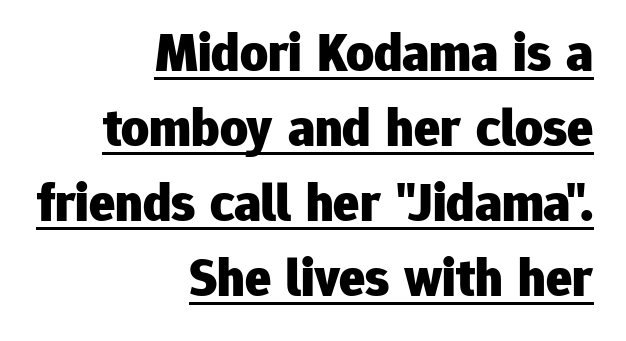
{"serif": "no", "italic": "no", "bold": "yes", "weight": "heavy", "width": "normal", "stroke_contrast": "low", "x_height": "medium", "monospaced": "no", "underline": "yes", "align": "right", "line_spacing": "normal", "line_spacing_ratio": 1.39, "letter_spacing": "normal", "letter_spacing_em": 0.0, "glyph_px": 54}
